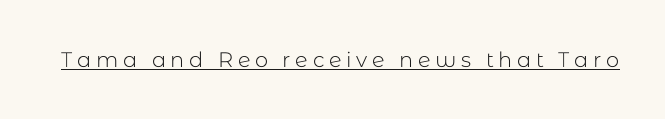
The image shows 21 px text type, upright; set unusually wide letter spacing (+0.22 em), underlined.
